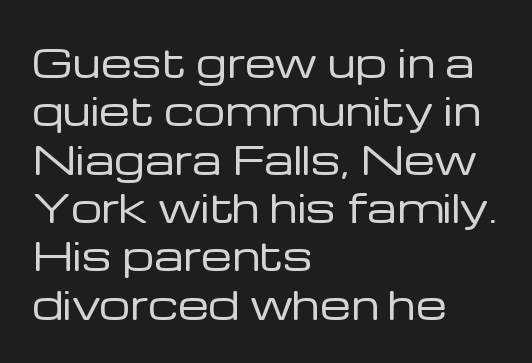
No heavy texture on the line: the type isn't bold. Quick note: not italic, upright. In CSS terms this would be text-align: left. How are the letters spaced? Ordinarily, with no added tracking. Spacing verdict: proportional, widths tailored to each character. The space beneath each line is pristine and unruled.
